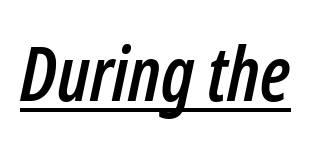
The horizontal fit of the characters is conventional and even. The sample's only ornament is a line tracing under the words. Slant detected: the letters are inclined. Here the designer chose a conventional face with non-uniform glyph widths.
